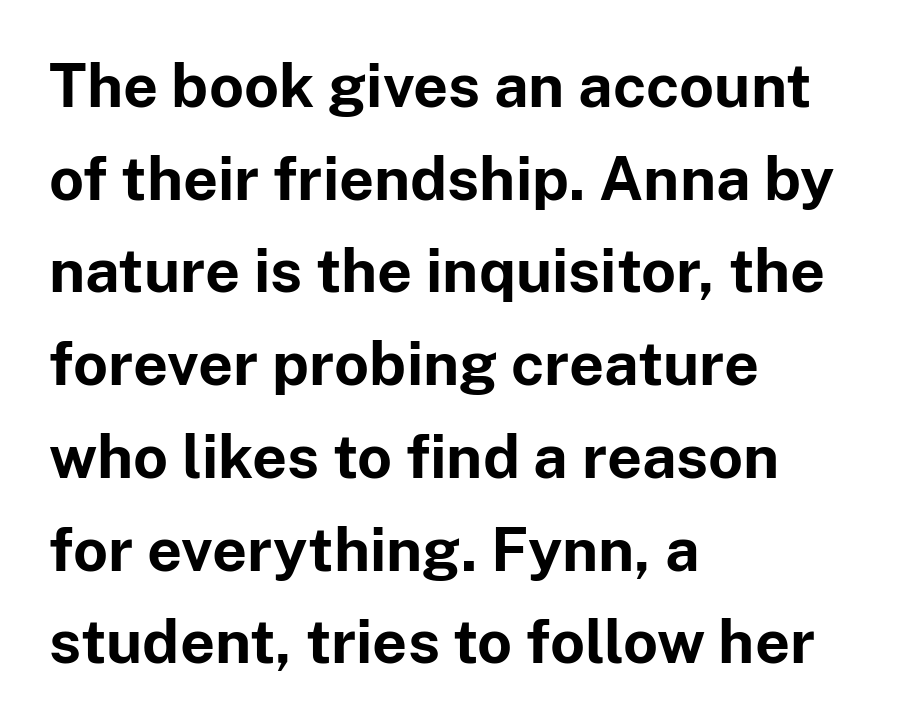
The image shows 61 px bold sans-serif type, upright; set left-aligned, normal line spacing (1.52x), normal letter spacing, not underlined; low stroke contrast and a medium x-height.
